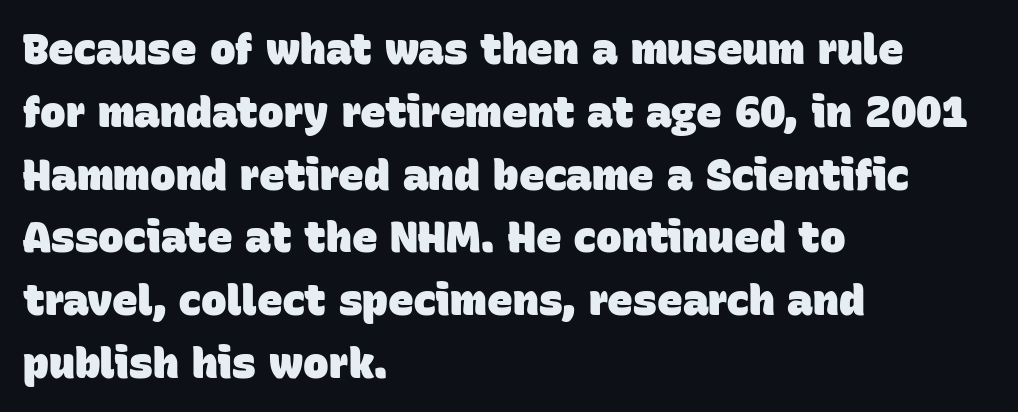
Q: Is the text bold? A: Yes.
Q: Is the typeface a serif or a sans-serif typeface? A: Sans-serif.
Q: Is the text underlined? A: No.
Q: How is the paragraph aligned? A: Left-aligned.
Q: Is the spacing between letters normal or unusually wide? A: Normal.
Q: Is the spacing between lines tight, normal or loose? A: Normal.
Q: Width (condensed, normal, or wide)? A: Normal.
Q: Stroke contrast? A: Low.
Q: x-height? A: Large.
Q: Monospaced? A: No.
